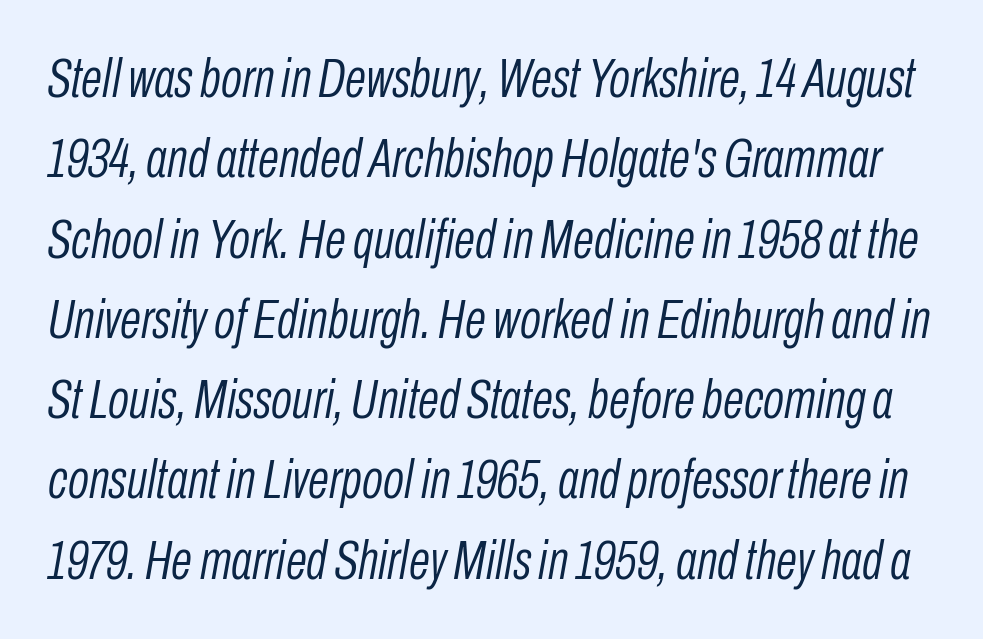
The image shows 55 px light, condensed type, italic (leaning right); set normal line spacing (1.46x), normal letter spacing, not underlined; low stroke contrast and a medium x-height.
